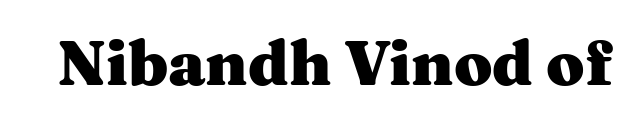
The image shows 62 px heavy, wide serif type, upright; set normal letter spacing, not underlined; medium stroke contrast and a medium x-height.
